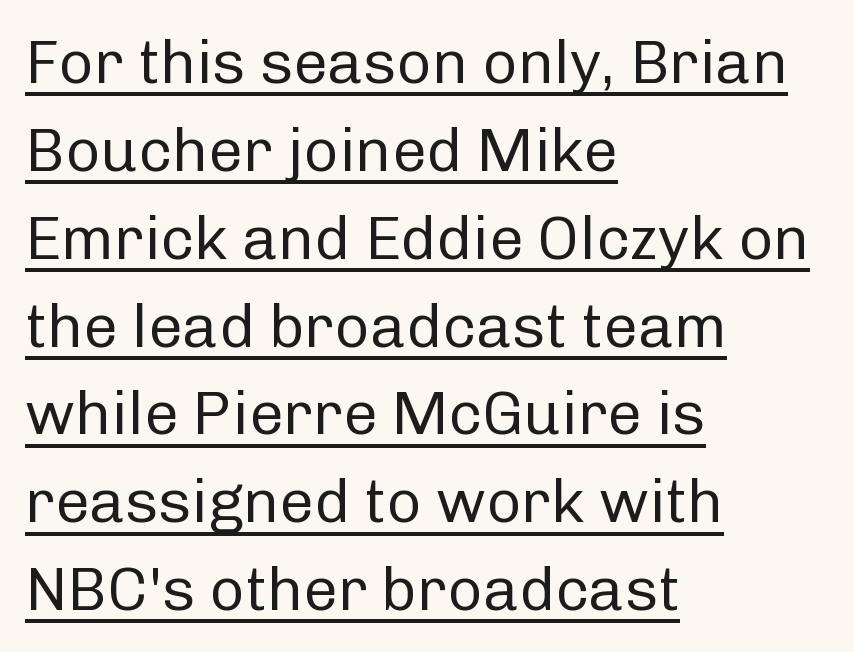
{"serif": "no", "italic": "no", "bold": "no", "weight": "regular", "width": "normal", "stroke_contrast": "low", "x_height": "medium", "monospaced": "no", "underline": "yes", "align": "left", "line_spacing": "normal", "line_spacing_ratio": 1.44, "letter_spacing": "normal", "letter_spacing_em": 0.0, "glyph_px": 61}
